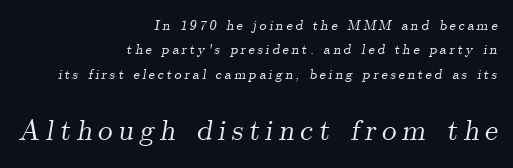
The image shows 29 px serif type, italic (leaning right); set right-aligned, line spacing 1.74x, not underlined; the second (bottom) block is 2.07x larger; medium stroke contrast and a small x-height.
